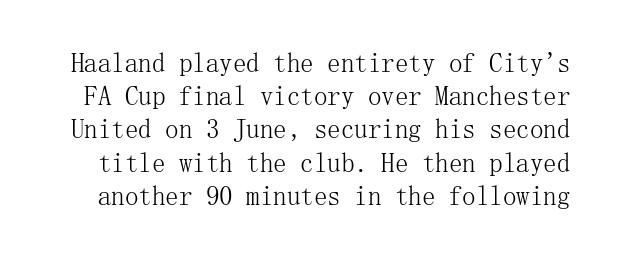
{"italic": "no", "bold": "no", "underline": "no", "line_spacing_ratio": 1.23, "letter_spacing": "normal", "letter_spacing_em": 0.0, "glyph_px": 27}
